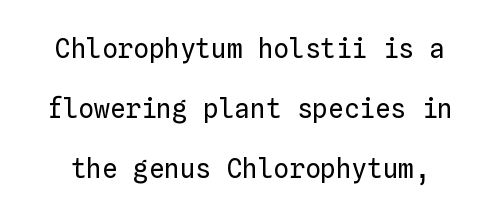
Q: Is the text bold? A: No.
Q: Is the text italic (slanted)? A: No, it is upright.
Q: Is the text underlined? A: No.
Q: Is the spacing between letters normal or unusually wide? A: Normal.
Q: Is the spacing between lines tight, normal or loose? A: Loose.
